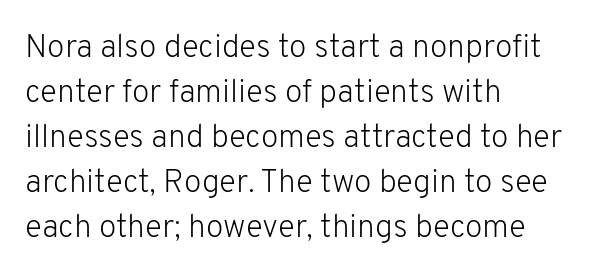
The image shows 32 px light sans-serif type, upright; set left-aligned, normal line spacing (1.41x), normal letter spacing, not underlined; low stroke contrast and a medium x-height.
